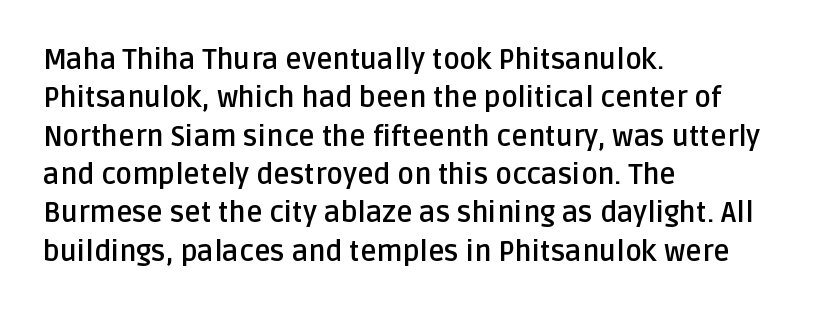
Q: Is the text bold? A: Yes.
Q: Is the text italic (slanted)? A: No, it is upright.
Q: Is the typeface a serif or a sans-serif typeface? A: Sans-serif.
Q: Is the text underlined? A: No.
Q: How is the paragraph aligned? A: Left-aligned.
Q: Is the spacing between letters normal or unusually wide? A: Normal.
Q: Is the spacing between lines tight, normal or loose? A: Normal.
Q: Width (condensed, normal, or wide)? A: Normal.
Q: Stroke contrast? A: Low.
Q: x-height? A: Large.
Q: Monospaced? A: No.
